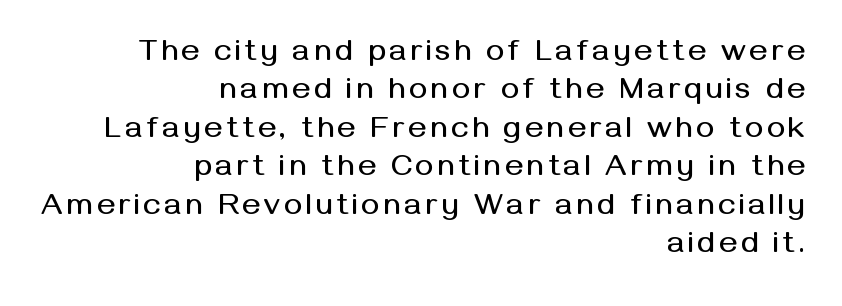
These lines are rendered in a variable-pitch font. Nobody drew a line under any word here. What kind of face is this? One without serifs — a sans. Unlike italic type, these characters show no tilt at all. Visually the block forms a straight wall on the right and a jagged coastline on the left.
